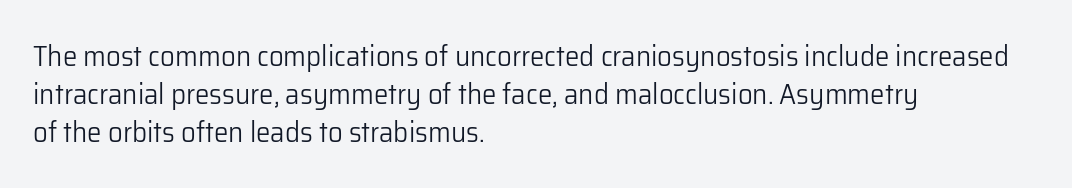
I'd call this a sans setting — the letters go barefoot. Which margin do the lines hug? The left one — the right edge is uneven. The space directly below the letters is spotless. Note the varied advance widths — an 'i' is clearly narrower than an 'm'.
